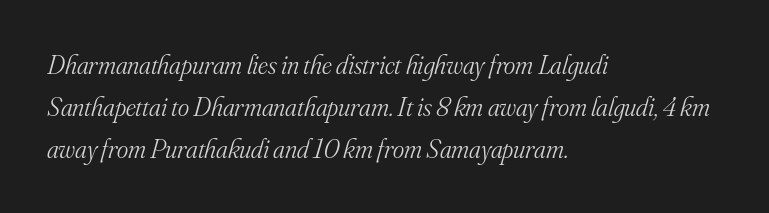
Q: Is the text bold? A: No.
Q: Is the text italic (slanted)? A: Yes, it leans right by about 16 degrees.
Q: Is the text underlined? A: No.
Q: How is the paragraph aligned? A: Left-aligned.
Q: Is the spacing between letters normal or unusually wide? A: Normal.
Q: Is the spacing between lines tight, normal or loose? A: Normal.
